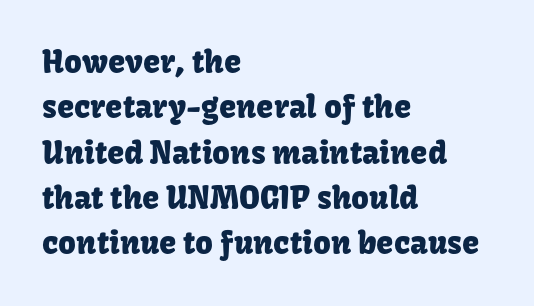
{"serif": "no", "italic": "no", "width": "normal", "stroke_contrast": "low", "x_height": "medium", "monospaced": "no", "underline": "no", "align": "left", "line_spacing": "normal", "line_spacing_ratio": 1.46, "letter_spacing": "normal", "letter_spacing_em": 0.0, "glyph_px": 31}
